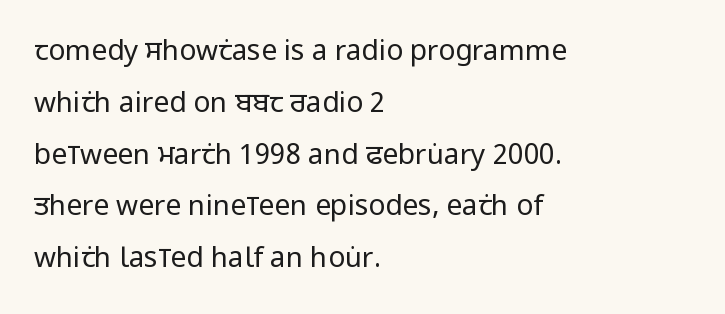
The letters look calm and open, with moderate or lighter stems. The space beneath each line is pristine and unruled. There is no visible air inserted between adjacent glyphs. Looks like regular typesetting: each glyph gets only the width it needs. Horizontally, the lines are justified to the leading edge only. To sum up the face: it is a sans, with no serifs.
